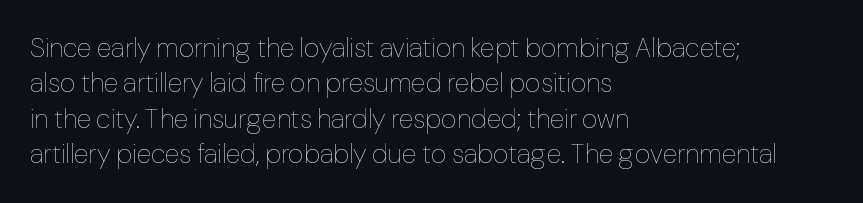
The image shows 27 px text type, upright; set left-aligned, normal line spacing (1.31x), normal letter spacing, not underlined.
